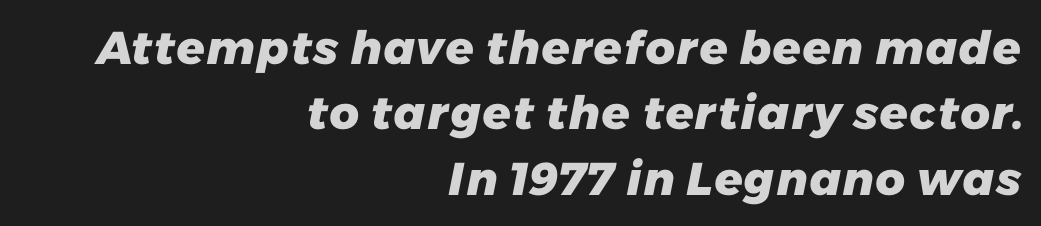
{"serif": "no", "bold": "yes", "weight": "heavy", "width": "normal", "stroke_contrast": "low", "x_height": "medium", "monospaced": "no", "underline": "no", "align": "right", "line_spacing": "normal", "line_spacing_ratio": 1.42, "letter_spacing": "normal", "letter_spacing_em": 0.0, "glyph_px": 46}
